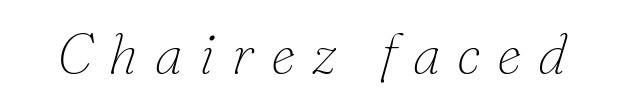
A typesetter would label this face a serif. Stems and bowls with no extra thickness — not bold. Observe the wide spacing: letters keep a clear distance from each other. Check the space under the baseline: it is left empty. Characters are canted at an angle relative to the baseline's perpendicular.
